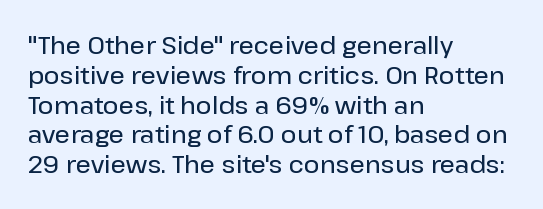
This sample uses an upright cut, with every glyph sitting square on the baseline. The space beneath each line is pristine and unruled. Short note: letters normally spaced. A classic flush-left, rag-right setting is used for this passage.
